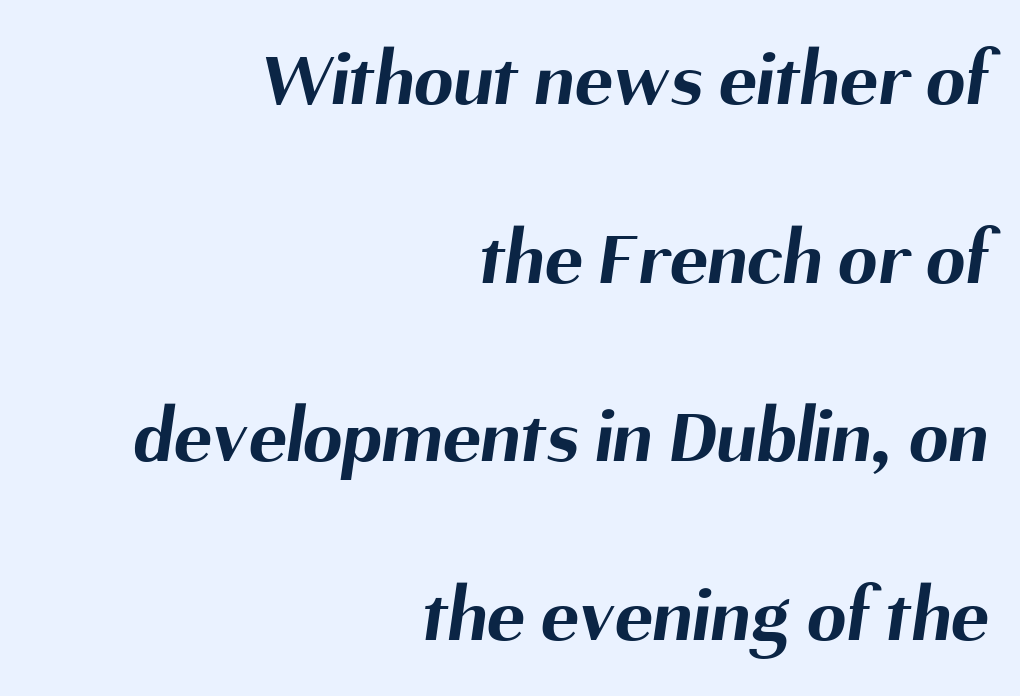
The image shows 79 px bold sans-serif type; set right-aligned, loose line spacing (2.26x), normal letter spacing, not underlined; medium stroke contrast and a medium x-height.
